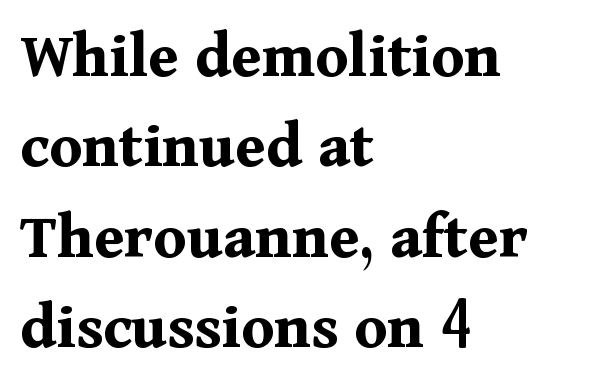
{"serif": "yes", "italic": "no", "bold": "yes", "weight": "bold", "width": "normal", "stroke_contrast": "medium", "x_height": "medium", "monospaced": "no", "underline": "no", "align": "left", "line_spacing": "normal", "line_spacing_ratio": 1.35, "letter_spacing": "normal", "letter_spacing_em": 0.0, "glyph_px": 67}
